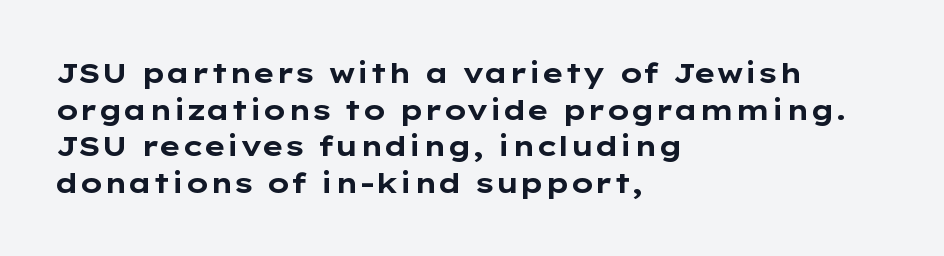
{"serif": "no", "italic": "no", "bold": "yes", "weight": "bold", "width": "wide", "stroke_contrast": "low", "x_height": "medium", "monospaced": "no", "underline": "no", "align": "left", "line_spacing": "normal", "line_spacing_ratio": 1.31, "letter_spacing": "normal", "letter_spacing_em": 0.0, "glyph_px": 28}
